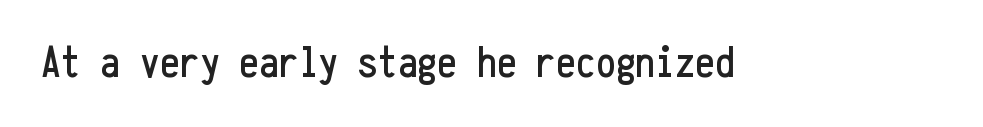
The image shows 44 px condensed sans-serif type, upright, monospaced; set normal letter spacing, not underlined; low stroke contrast and a medium x-height.
